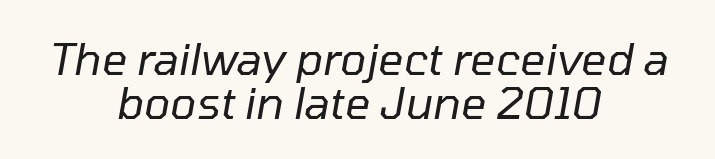
The rendering uses a small line-height, squeezing the rows. Stem width sits at or under what a default text font uses. The text carries the slant typical of an italic or oblique font. Does extra space separate the letters? No, they use regular spacing.
